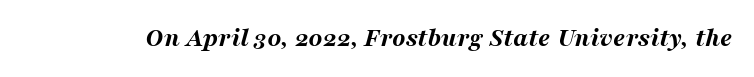
Q: Is the text bold? A: Yes.
Q: Is the text italic (slanted)? A: Yes, it leans right by about 16 degrees.
Q: Is the text underlined? A: No.
Q: Is the spacing between letters normal or unusually wide? A: Normal.
